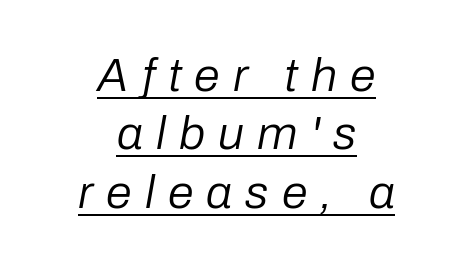
Q: Is the text bold? A: No.
Q: Is the text italic (slanted)? A: Yes, it leans right by about 10 degrees.
Q: Is the text underlined? A: Yes.
Q: How is the paragraph aligned? A: Centered.
Q: Is the spacing between letters normal or unusually wide? A: Unusually wide.
Q: Width (condensed, normal, or wide)? A: Normal.
Q: Stroke contrast? A: Low.
Q: x-height? A: Medium.
Q: Monospaced? A: No.
